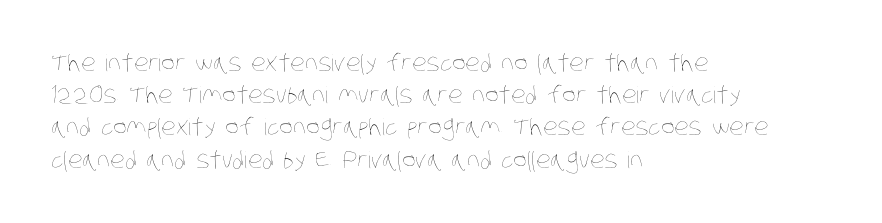
The image shows 23 px text type; set left-aligned, normal line spacing (1.4x), normal letter spacing, not underlined.
